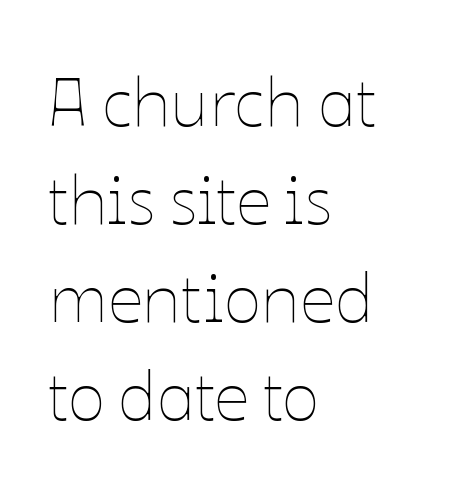
The specimen reads as upright at a glance. The paragraph has a hard left edge and a soft right edge. The passage shown is not bold in any degree. Leading matches the norm, producing a regular column.
